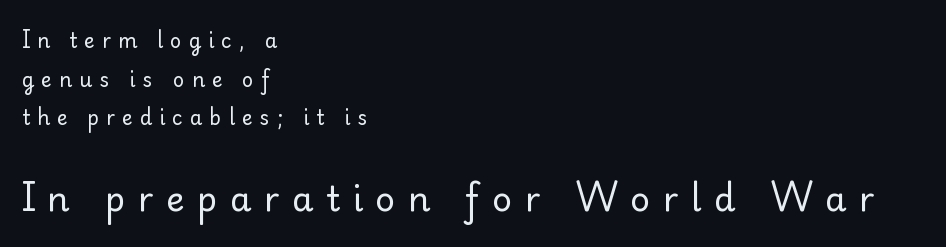
{"serif": "yes", "italic": "no", "bold": "no", "weight": "regular", "width": "normal", "stroke_contrast": "low", "x_height": "small", "monospaced": "no", "underline": "no", "align": "left", "line_spacing": "loose", "line_spacing_ratio": 1.93, "letter_spacing": "wide", "letter_spacing_em": 0.35, "larger_block": "second", "size_ratio": 1.75, "glyph_px": 35}
